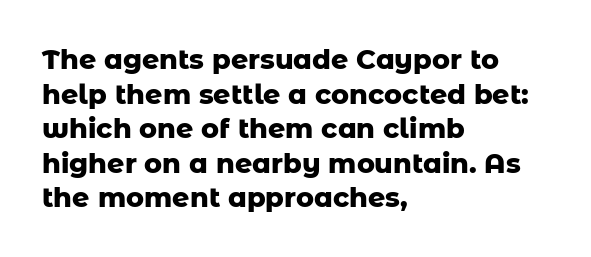
Q: Is the text bold? A: Yes.
Q: Is the text italic (slanted)? A: No, it is upright.
Q: Is the text underlined? A: No.
Q: How is the paragraph aligned? A: Left-aligned.
Q: Is the spacing between letters normal or unusually wide? A: Normal.
Q: Is the spacing between lines tight, normal or loose? A: Normal.
